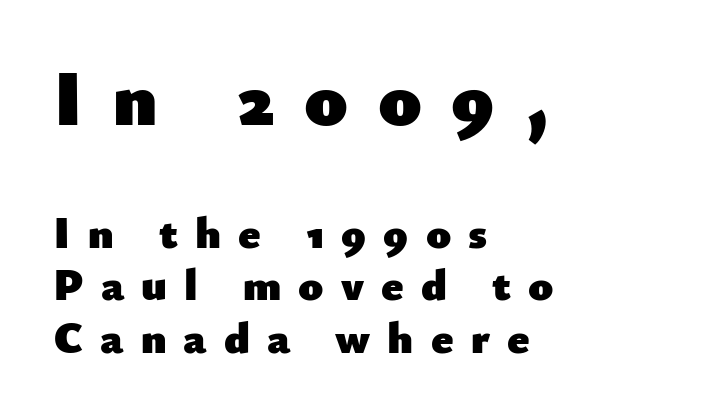
The words here are not underlined. Is there any slant? The stems are plumb. Is this a sans? Yes — the strokes have no serifs. Size hierarchy here favors the leading block over the trailing one.
